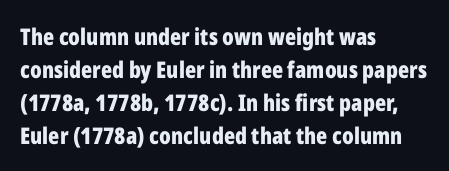
The image shows 23 px bold type, upright; set left-aligned, normal line spacing (1.43x), normal letter spacing, not underlined.
